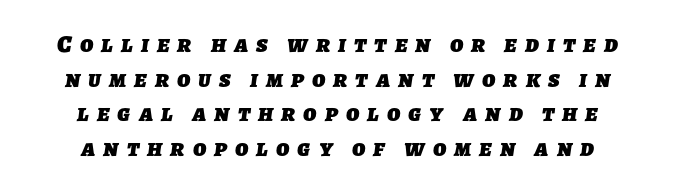
Characters follow at a spacing far wider than the type designer built in. This block has exactly the height ordinary leading produces. Underline: absent. Look at the stroke-to-counter ratio: heavy, a bold.
